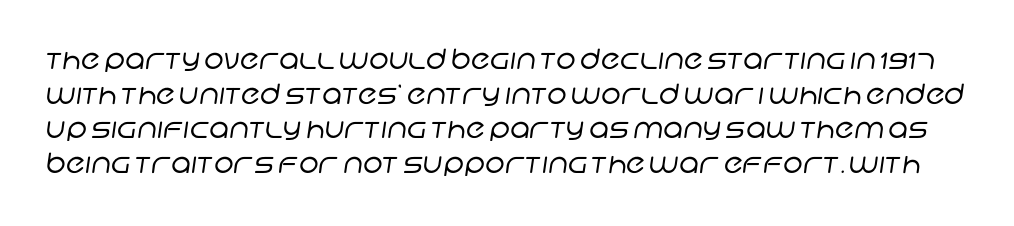
{"serif": "no", "bold": "no", "weight": "regular", "width": "normal", "stroke_contrast": "low", "x_height": "large", "monospaced": "no", "underline": "no", "line_spacing_ratio": 1.24, "letter_spacing": "normal", "letter_spacing_em": 0.0, "glyph_px": 28}
